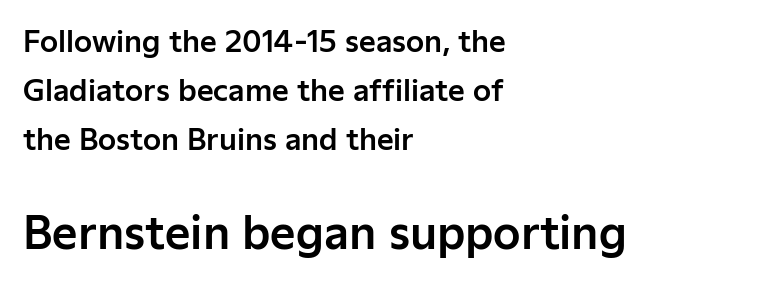
These lines are composed in type without serifs. Rule under the text: the space is simply empty. The setting favours the left margin, as ordinary paragraphs usually do. Interline gaps are of average width in this sample. The face used here appears at its bigger size in the lower chunk. There is no visible air inserted between adjacent glyphs.
